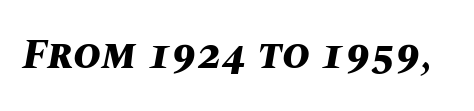
The image shows 42 px bold type, italic (leaning right); set normal letter spacing, not underlined; medium stroke contrast and a large x-height.
